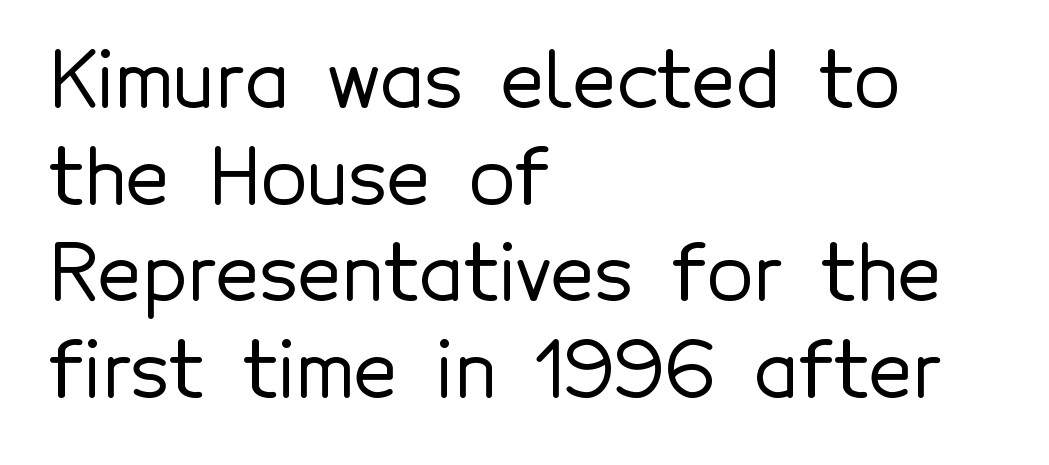
The image shows 76 px sans-serif type, upright; set left-aligned, normal line spacing (1.27x), normal letter spacing, not underlined; a medium x-height.
